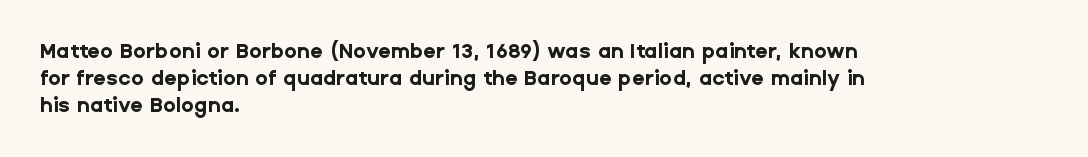
Which margin do the lines hug? The left one — the right edge is uneven. The foot of each line stays bare and open. Strokes here are thick enough to call this a true bold. Does the lettering tilt? It doesn't — this is upright. You could call the tracking neutral — neither tight nor loose. Interline gaps are of average width in this sample.
